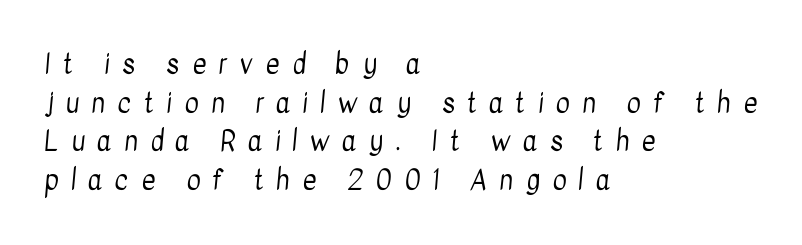
{"bold": "no", "underline": "no", "align": "left", "line_spacing": "normal", "line_spacing_ratio": 1.43, "letter_spacing": "wide", "letter_spacing_em": 0.46, "glyph_px": 27}
